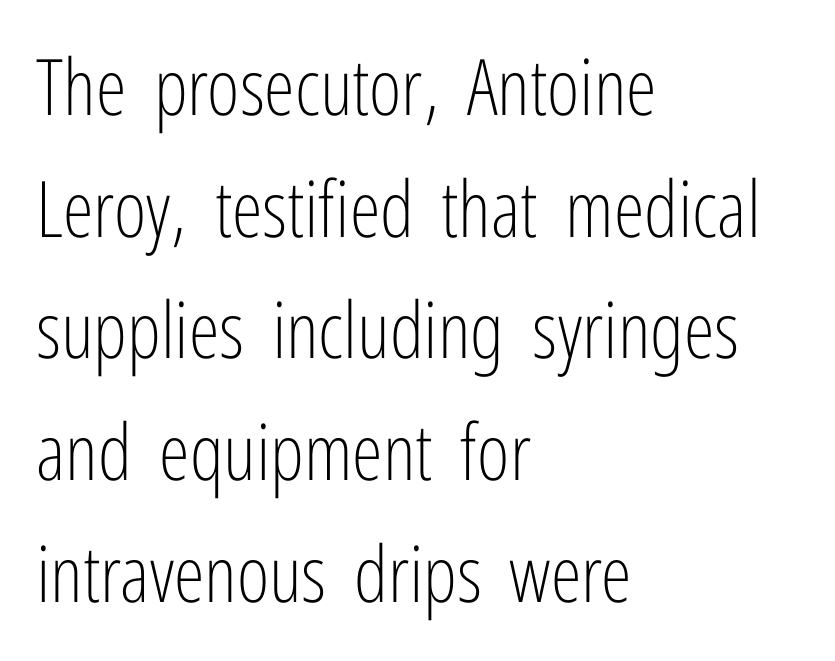
The image shows 78 px light, condensed sans-serif type, upright; set left-aligned, normal line spacing (1.56x), normal letter spacing, not underlined; low stroke contrast and a medium x-height.
